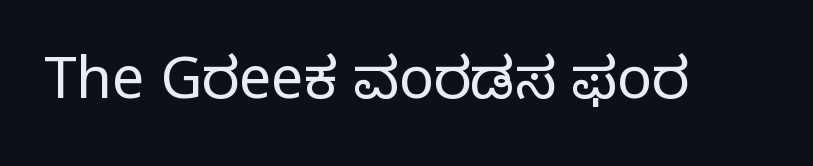
The image shows 58 px regular-weight serif type, upright; set normal letter spacing, not underlined; low stroke contrast and a large x-height.
